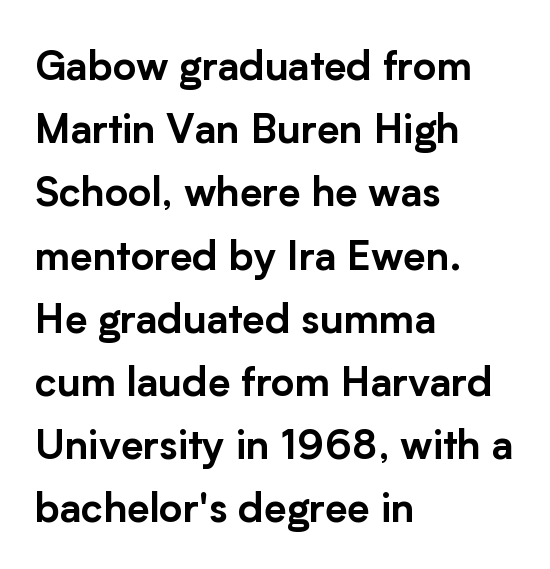
Q: Is the text italic (slanted)? A: No, it is upright.
Q: Is the typeface a serif or a sans-serif typeface? A: Sans-serif.
Q: Is the text underlined? A: No.
Q: How is the paragraph aligned? A: Left-aligned.
Q: Is the spacing between letters normal or unusually wide? A: Normal.
Q: Is the spacing between lines tight, normal or loose? A: Normal.
Q: Width (condensed, normal, or wide)? A: Normal.
Q: Stroke contrast? A: Low.
Q: x-height? A: Medium.
Q: Monospaced? A: No.
